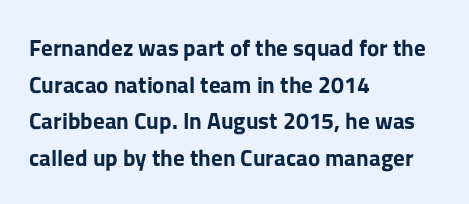
Visually the block forms a straight wall on the left and a jagged coastline on the right. The letters are bold, with thick, heavy strokes. The gap between lines stays unmarked. This sample keeps an unexceptional amount of space between lines. The horizontal fit of the characters is conventional and even. Vertical strokes here are truly vertical.
